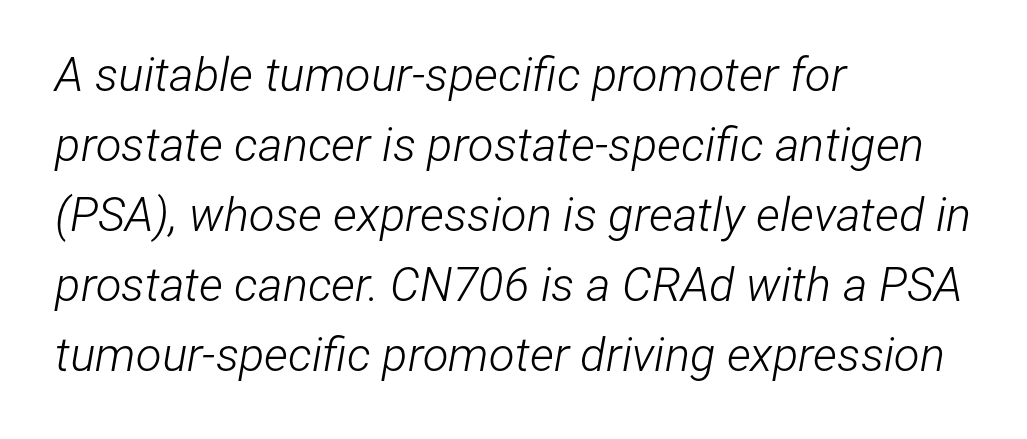
The image shows 47 px light, condensed type, italic (leaning right); set left-aligned, normal line spacing (1.49x), normal letter spacing, not underlined; low stroke contrast and a medium x-height.
